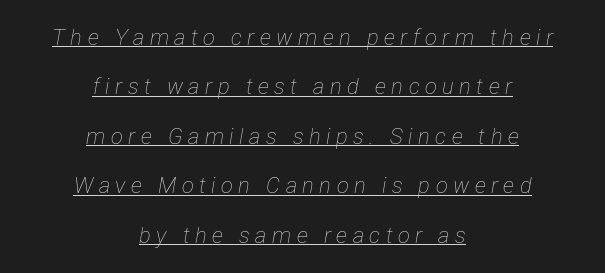
Teacher's note: observe the equal gaps on both sides — that is centered alignment. The glyphs are accompanied by a horizontal stroke just below them. Tracking here is generous; glyphs stand well apart from one another. Whoever set this chose breathing room over compactness in the vertical rhythm. Nothing heavy about these letters — not bold at all.
